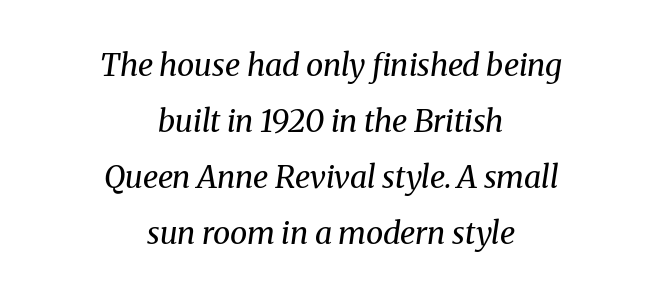
{"serif": "yes", "italic": "yes", "lean": "right", "slant_degrees": 8, "bold": "no", "weight": "regular", "width": "normal", "stroke_contrast": "medium", "x_height": "medium", "monospaced": "no", "underline": "no", "align": "center", "line_spacing_ratio": 1.81, "letter_spacing": "normal", "letter_spacing_em": 0.0, "glyph_px": 31}
